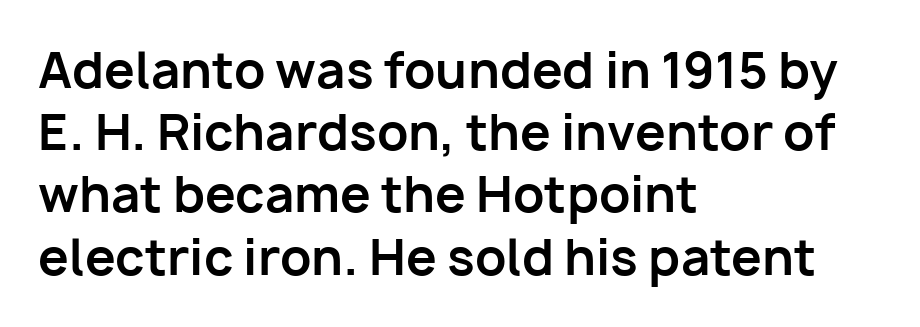
Q: Is the text bold? A: Yes.
Q: Is the text italic (slanted)? A: No, it is upright.
Q: Is the typeface a serif or a sans-serif typeface? A: Sans-serif.
Q: Is the text underlined? A: No.
Q: How is the paragraph aligned? A: Left-aligned.
Q: Is the spacing between letters normal or unusually wide? A: Normal.
Q: Is the spacing between lines tight, normal or loose? A: Normal.
Q: Width (condensed, normal, or wide)? A: Normal.
Q: Stroke contrast? A: Low.
Q: x-height? A: Medium.
Q: Monospaced? A: No.
